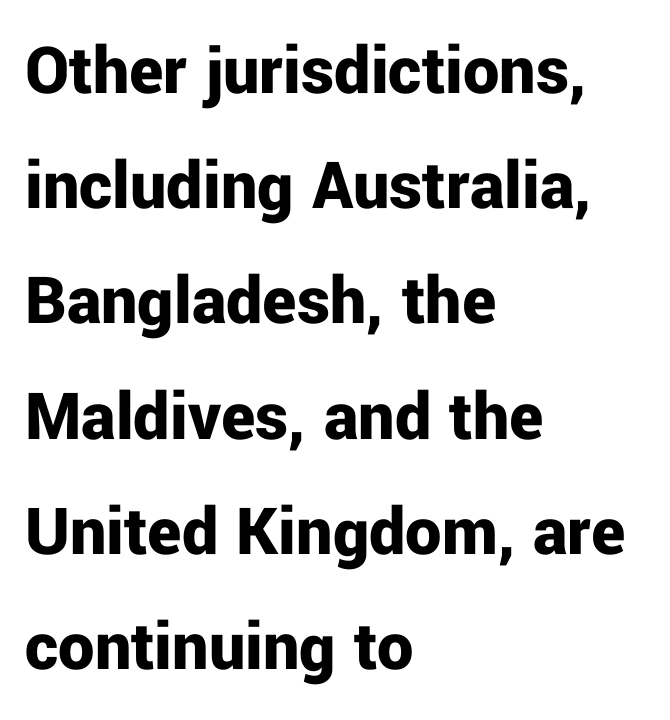
{"serif": "no", "italic": "no", "bold": "yes", "weight": "bold", "width": "normal", "stroke_contrast": "low", "x_height": "medium", "monospaced": "no", "underline": "no", "align": "left", "line_spacing": "normal", "line_spacing_ratio": 1.6, "letter_spacing": "normal", "letter_spacing_em": 0.0, "glyph_px": 72}
